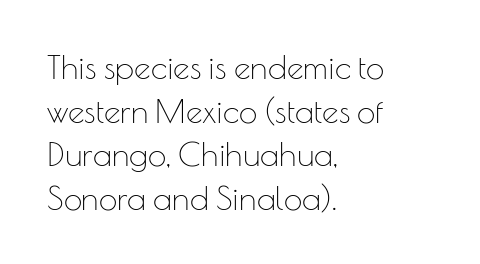
No extra ink here — the face is not bold. No feet cap the strokes, marking this as sans-serif type. Unlike italic type, these characters show no tilt at all. In terms of letterspacing, this is plain default setting. Here the designer chose a conventional face with non-uniform glyph widths. If you drew a ruler down the left edge, every line would touch it.
